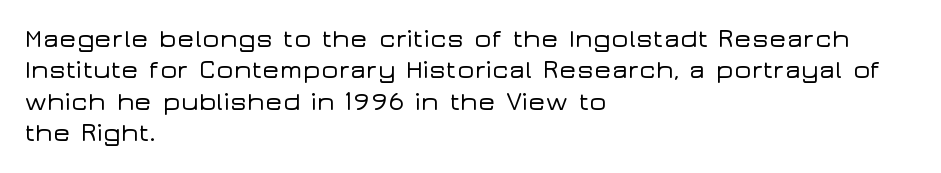
The image shows 26 px text type, upright; set left-aligned, line spacing 1.21x, normal letter spacing, not underlined.
